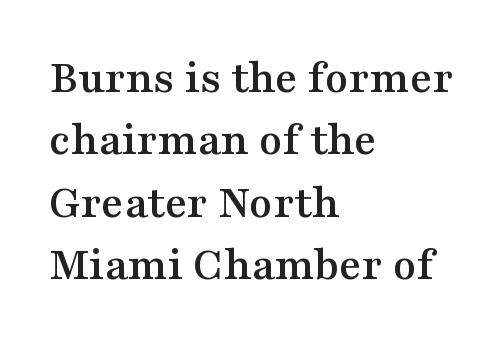
The image shows 48 px wide serif type, upright; set left-aligned, normal line spacing (1.3x), normal letter spacing, not underlined; medium stroke contrast and a medium x-height.
